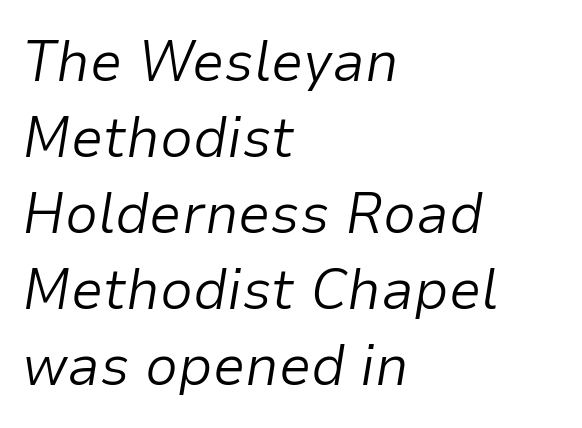
Q: Is the text bold? A: No.
Q: Is the text italic (slanted)? A: Yes, it leans right by about 9 degrees.
Q: Is the text underlined? A: No.
Q: How is the paragraph aligned? A: Left-aligned.
Q: Is the spacing between letters normal or unusually wide? A: Normal.
Q: Is the spacing between lines tight, normal or loose? A: Normal.
Q: Width (condensed, normal, or wide)? A: Normal.
Q: Stroke contrast? A: Low.
Q: x-height? A: Medium.
Q: Monospaced? A: No.
